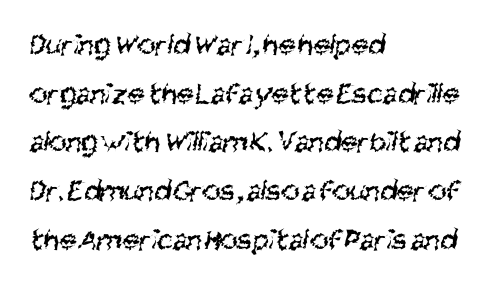
{"serif": "no", "bold": "no", "weight": "regular", "width": "condensed", "stroke_contrast": "medium", "x_height": "large", "monospaced": "no", "underline": "no", "align": "left", "line_spacing": "normal", "line_spacing_ratio": 1.57, "letter_spacing": "normal", "letter_spacing_em": 0.0, "glyph_px": 31}
